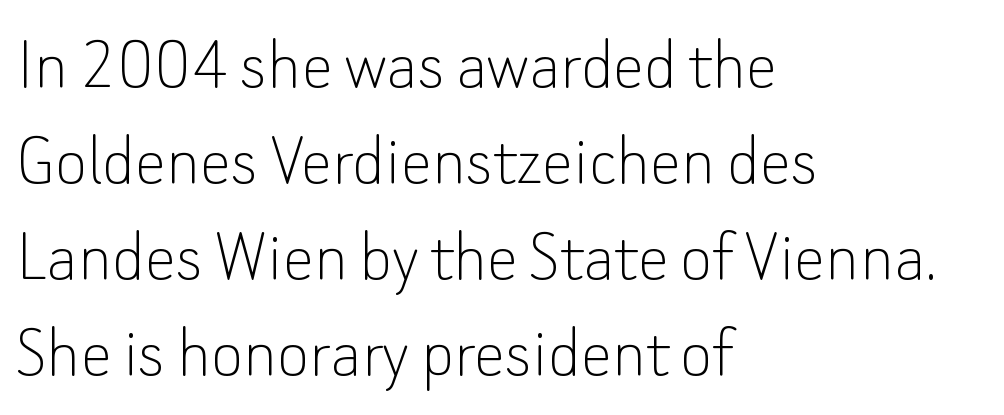
Q: Is the text bold? A: No.
Q: Is the text italic (slanted)? A: No, it is upright.
Q: Is the typeface a serif or a sans-serif typeface? A: Sans-serif.
Q: Is the text underlined? A: No.
Q: How is the paragraph aligned? A: Left-aligned.
Q: Is the spacing between letters normal or unusually wide? A: Normal.
Q: Width (condensed, normal, or wide)? A: Normal.
Q: Stroke contrast? A: Low.
Q: x-height? A: Small.
Q: Monospaced? A: No.
